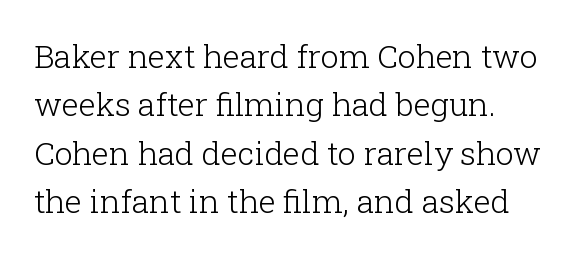
Q: Is the text bold? A: No.
Q: Is the text italic (slanted)? A: No, it is upright.
Q: Is the typeface a serif or a sans-serif typeface? A: Serif.
Q: Is the text underlined? A: No.
Q: How is the paragraph aligned? A: Left-aligned.
Q: Is the spacing between letters normal or unusually wide? A: Normal.
Q: Is the spacing between lines tight, normal or loose? A: Normal.
Q: Width (condensed, normal, or wide)? A: Normal.
Q: Stroke contrast? A: Low.
Q: x-height? A: Medium.
Q: Monospaced? A: No.
